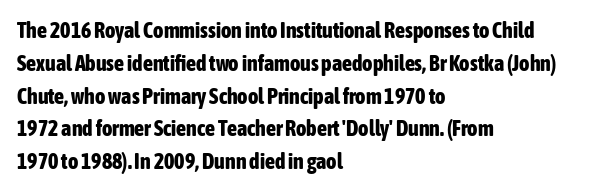
Q: Is the text bold? A: Yes.
Q: Is the text italic (slanted)? A: No, it is upright.
Q: Is the text underlined? A: No.
Q: How is the paragraph aligned? A: Left-aligned.
Q: Is the spacing between letters normal or unusually wide? A: Normal.
Q: Is the spacing between lines tight, normal or loose? A: Normal.
